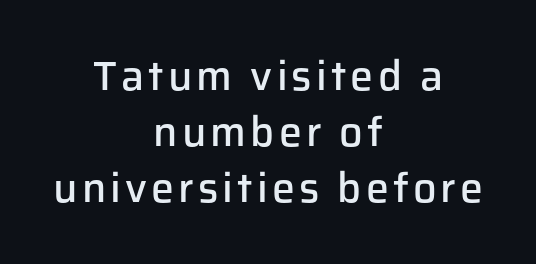
The image shows 41 px semibold sans-serif type, upright; set centered, normal line spacing (1.37x), not underlined; low stroke contrast and a medium x-height.
